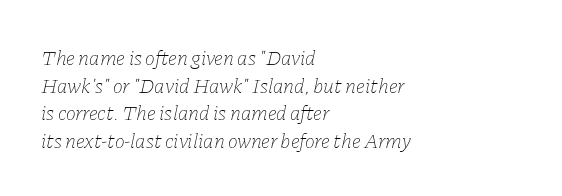
Q: Is the text bold? A: No.
Q: Is the text italic (slanted)? A: Yes, it leans right by about 11 degrees.
Q: Is the text underlined? A: No.
Q: How is the paragraph aligned? A: Left-aligned.
Q: Is the spacing between letters normal or unusually wide? A: Normal.
Q: Is the spacing between lines tight, normal or loose? A: Normal.
